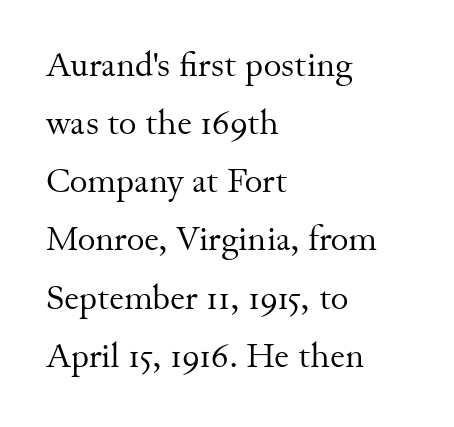
Q: Is the text bold? A: No.
Q: Is the text italic (slanted)? A: No, it is upright.
Q: Is the typeface a serif or a sans-serif typeface? A: Serif.
Q: Is the text underlined? A: No.
Q: How is the paragraph aligned? A: Left-aligned.
Q: Is the spacing between letters normal or unusually wide? A: Normal.
Q: Width (condensed, normal, or wide)? A: Normal.
Q: Stroke contrast? A: Medium.
Q: x-height? A: Small.
Q: Monospaced? A: No.
